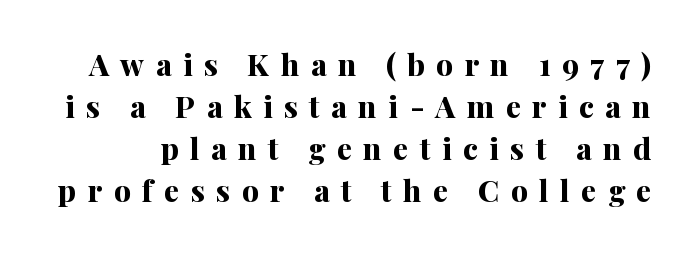
Q: Is the text bold? A: Yes.
Q: Is the text italic (slanted)? A: No, it is upright.
Q: Is the typeface a serif or a sans-serif typeface? A: Serif.
Q: Is the text underlined? A: No.
Q: Is the spacing between letters normal or unusually wide? A: Unusually wide.
Q: Is the spacing between lines tight, normal or loose? A: Normal.
Q: Width (condensed, normal, or wide)? A: Normal.
Q: Stroke contrast? A: Medium.
Q: x-height? A: Medium.
Q: Monospaced? A: No.
